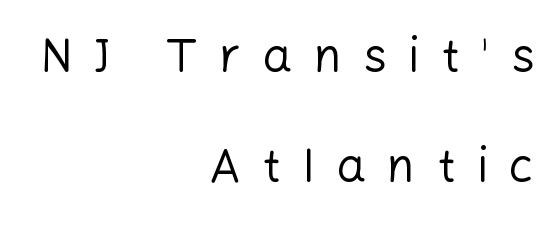
The font's upright variant was chosen for this text. The tracking reads as deliberately expanded to a designer's eye. Has an underline been added? It has not. Loosely led — the rows are spread out. Each letter's strokes conclude bluntly, with no projecting serifs. Heaviness? Minimal to ordinary, like unemphasized prose.
